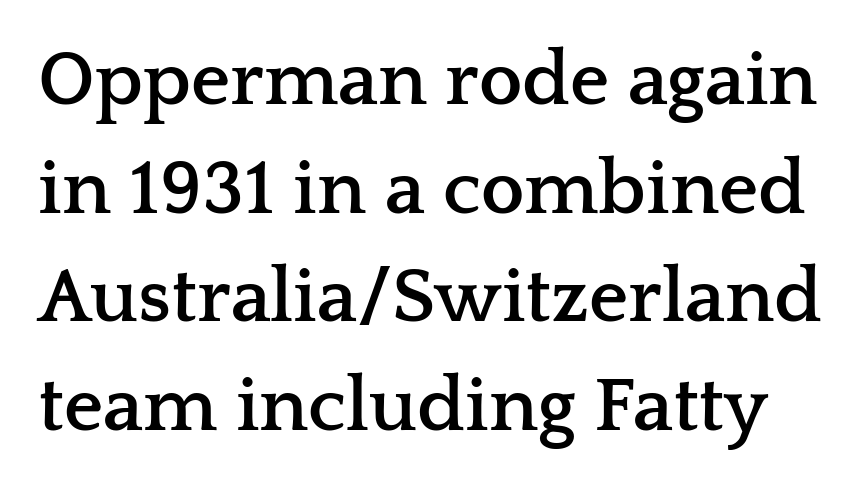
The image shows 77 px semibold, wide serif type, upright; set normal line spacing (1.41x), normal letter spacing, not underlined; low stroke contrast and a medium x-height.
